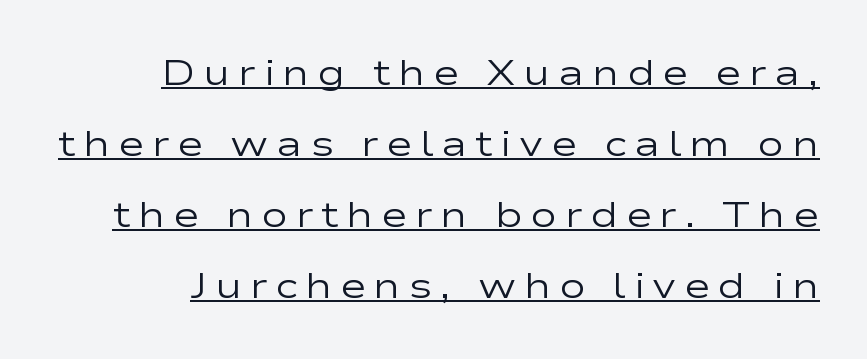
{"serif": "no", "italic": "no", "bold": "no", "weight": "regular", "width": "wide", "stroke_contrast": "low", "x_height": "medium", "monospaced": "no", "underline": "yes", "line_spacing": "loose", "line_spacing_ratio": 1.97, "letter_spacing": "wide", "letter_spacing_em": 0.21, "glyph_px": 36}
